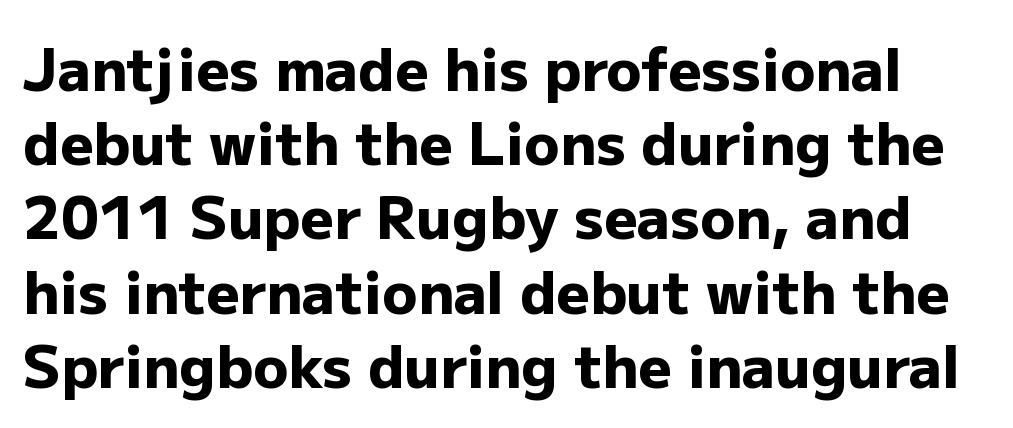
The letters are bold, with thick, heavy strokes. Horizontal bands of white between lines are of average thickness. The rendering uses natural spacing where letterforms have individual widths. Descenders are the only things crossing below the line.
